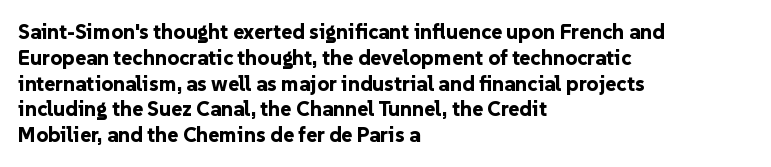
Q: Is the text bold? A: Yes.
Q: Is the text italic (slanted)? A: No, it is upright.
Q: Is the text underlined? A: No.
Q: How is the paragraph aligned? A: Left-aligned.
Q: Is the spacing between letters normal or unusually wide? A: Normal.
